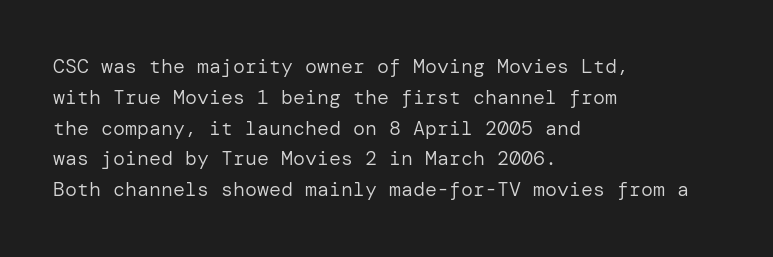
Q: Is the text bold? A: No.
Q: Is the text italic (slanted)? A: No, it is upright.
Q: Is the text underlined? A: No.
Q: How is the paragraph aligned? A: Left-aligned.
Q: Is the spacing between letters normal or unusually wide? A: Normal.
Q: Is the spacing between lines tight, normal or loose? A: Normal.
